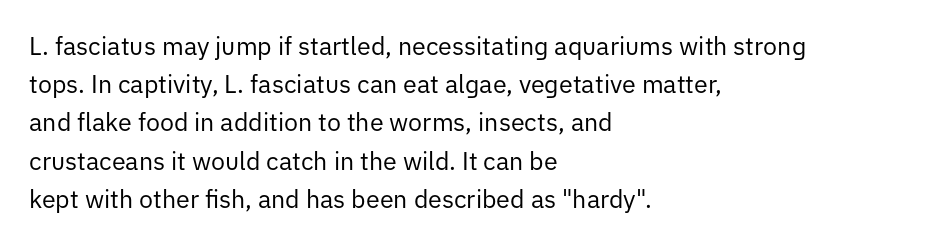
Q: Is the text bold? A: No.
Q: Is the text italic (slanted)? A: No, it is upright.
Q: Is the text underlined? A: No.
Q: How is the paragraph aligned? A: Left-aligned.
Q: Is the spacing between letters normal or unusually wide? A: Normal.
Q: Is the spacing between lines tight, normal or loose? A: Normal.
